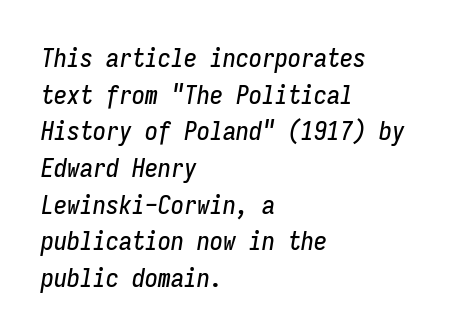
Q: Is the text italic (slanted)? A: Yes, it leans right by about 9 degrees.
Q: Is the text underlined? A: No.
Q: How is the paragraph aligned? A: Left-aligned.
Q: Is the spacing between letters normal or unusually wide? A: Normal.
Q: Is the spacing between lines tight, normal or loose? A: Normal.
